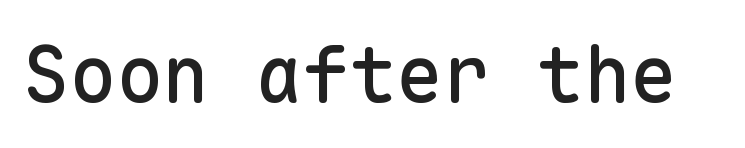
Q: Is the text italic (slanted)? A: No, it is upright.
Q: Is the typeface a serif or a sans-serif typeface? A: Sans-serif.
Q: Is the text underlined? A: No.
Q: Is the spacing between letters normal or unusually wide? A: Normal.
Q: Width (condensed, normal, or wide)? A: Normal.
Q: Stroke contrast? A: Low.
Q: x-height? A: Medium.
Q: Monospaced? A: Yes.
